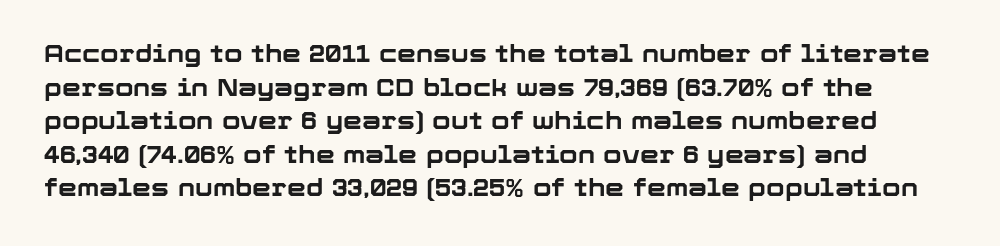
{"italic": "no", "bold": "yes", "underline": "no", "line_spacing": "normal", "line_spacing_ratio": 1.4, "letter_spacing": "normal", "letter_spacing_em": 0.0, "glyph_px": 24}
